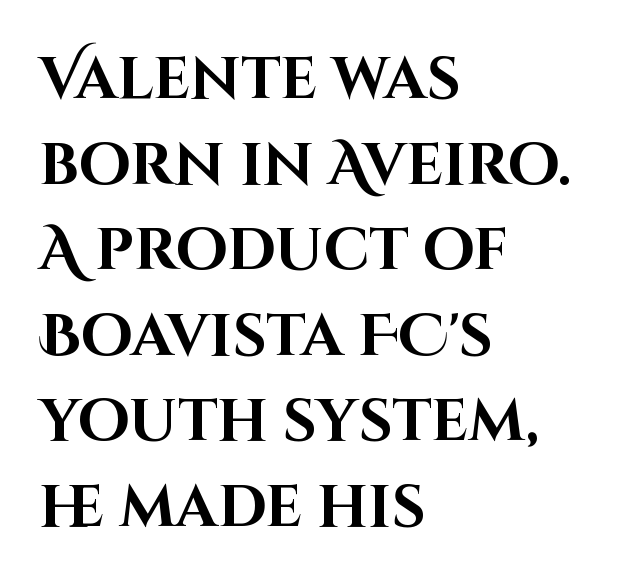
{"serif": "no", "italic": "no", "bold": "yes", "weight": "bold", "width": "normal", "stroke_contrast": "high", "x_height": "large", "monospaced": "no", "underline": "no", "align": "left", "line_spacing": "normal", "line_spacing_ratio": 1.45, "letter_spacing": "normal", "letter_spacing_em": 0.0, "glyph_px": 59}
